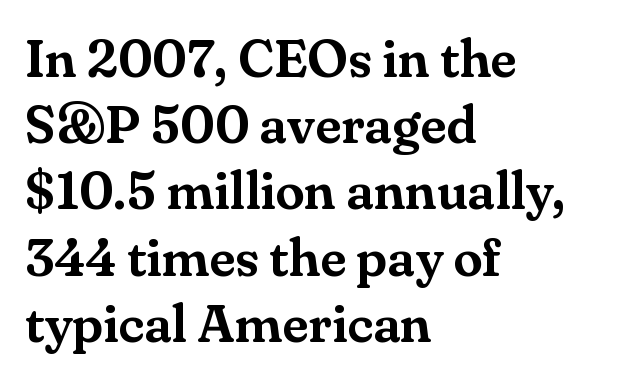
Q: Is the text italic (slanted)? A: No, it is upright.
Q: Is the typeface a serif or a sans-serif typeface? A: Serif.
Q: Is the text underlined? A: No.
Q: How is the paragraph aligned? A: Left-aligned.
Q: Is the spacing between letters normal or unusually wide? A: Normal.
Q: Is the spacing between lines tight, normal or loose? A: Normal.
Q: Width (condensed, normal, or wide)? A: Normal.
Q: Stroke contrast? A: Medium.
Q: x-height? A: Small.
Q: Monospaced? A: No.
